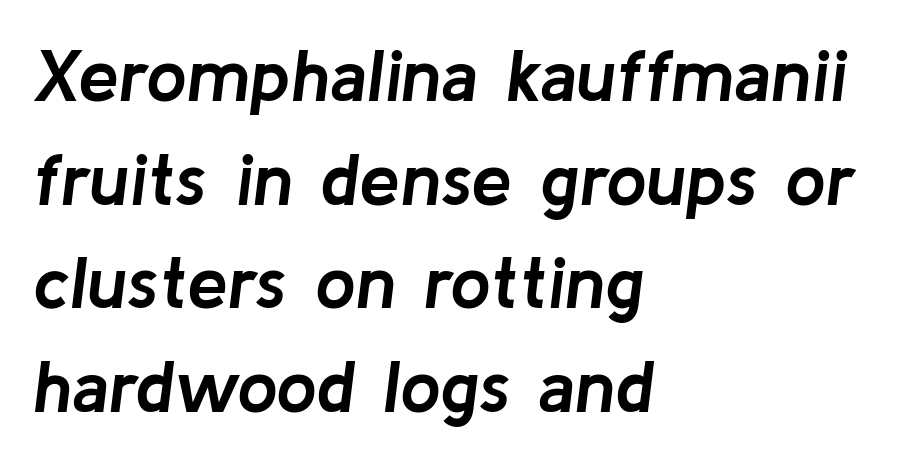
Style check: oblique. Compared with a centered layout, this one pins lines to the left instead. The line texture is even and compact thanks to regular tracking. The passage shown is typed in a proportional face where columns would drift.
